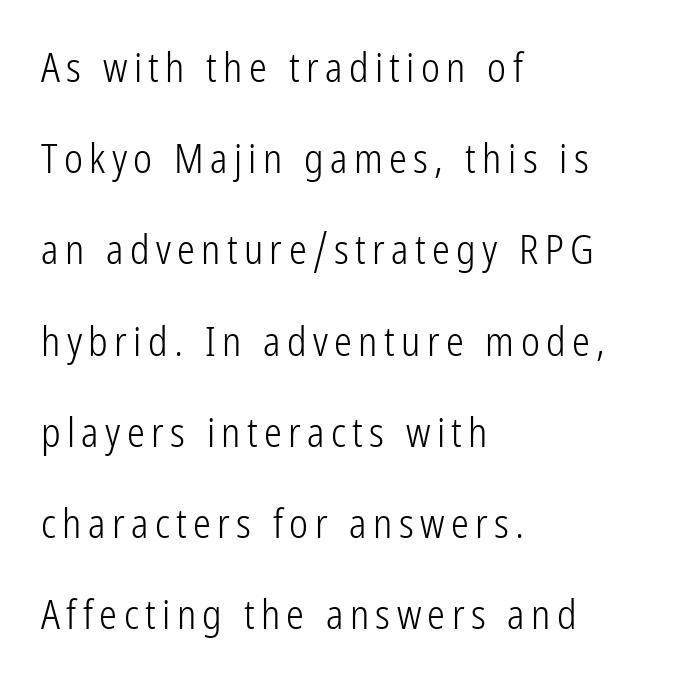
{"serif": "no", "italic": "no", "bold": "no", "weight": "light", "width": "condensed", "stroke_contrast": "low", "x_height": "medium", "monospaced": "no", "underline": "no", "align": "left", "line_spacing": "loose", "line_spacing_ratio": 2.28, "glyph_px": 40}
